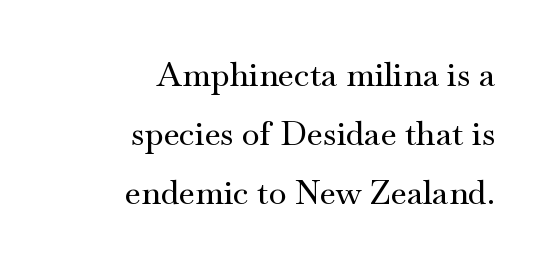
Is the letter spacing exaggerated? No — it looks like the ordinary default. Unlike italic type, these characters show no tilt at all. Line endings align vertically; line beginnings do not. Serifs: yes, visible at the terminals of the letterforms.
